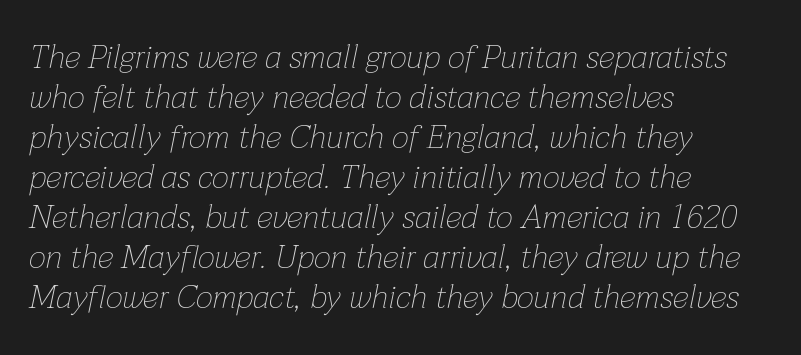
Each word holds together tightly as a unit, with standard inter-letter gaps. These lines are rendered in a variable-pitch font. Plain, unruled lines of type. The ragged edge is on the right, which tells us the setting is flush left. Italic? Definitely — the glyphs are oblique. The font is comparable to plain body text, perhaps lighter.
